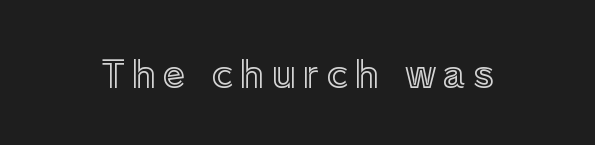
Q: Is the text italic (slanted)? A: No, it is upright.
Q: Is the text underlined? A: No.
Q: Is the spacing between letters normal or unusually wide? A: Unusually wide.
Q: Width (condensed, normal, or wide)? A: Normal.
Q: x-height? A: Medium.
Q: Monospaced? A: No.
